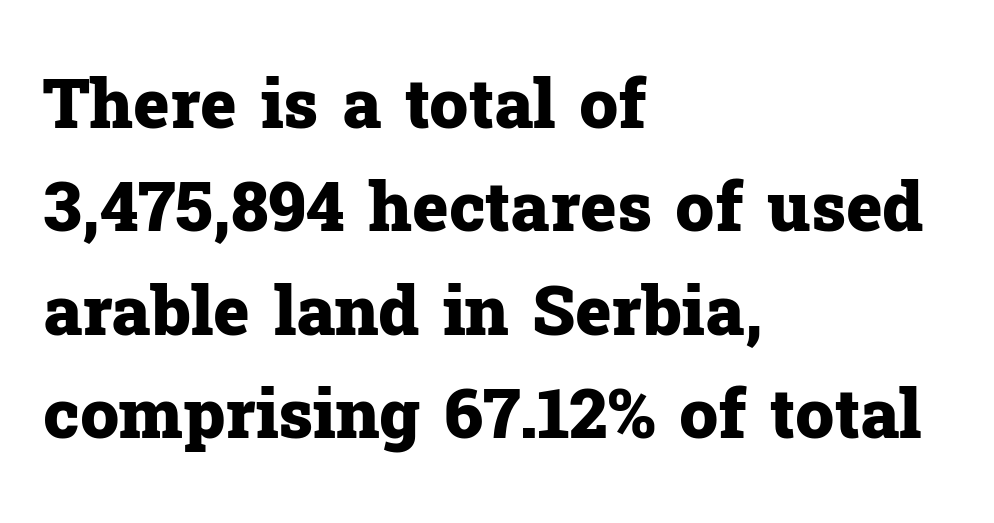
The image shows 69 px heavy serif type, upright; set left-aligned, normal line spacing (1.5x), normal letter spacing, not underlined; low stroke contrast and a medium x-height.
